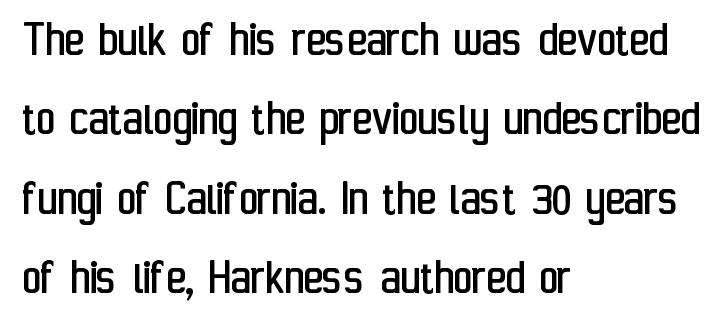
Q: Is the text bold? A: No.
Q: Is the text italic (slanted)? A: No, it is upright.
Q: Is the typeface a serif or a sans-serif typeface? A: Sans-serif.
Q: Is the text underlined? A: No.
Q: How is the paragraph aligned? A: Left-aligned.
Q: Is the spacing between letters normal or unusually wide? A: Normal.
Q: Is the spacing between lines tight, normal or loose? A: Normal.
Q: Width (condensed, normal, or wide)? A: Condensed.
Q: Stroke contrast? A: Low.
Q: x-height? A: Medium.
Q: Monospaced? A: No.
